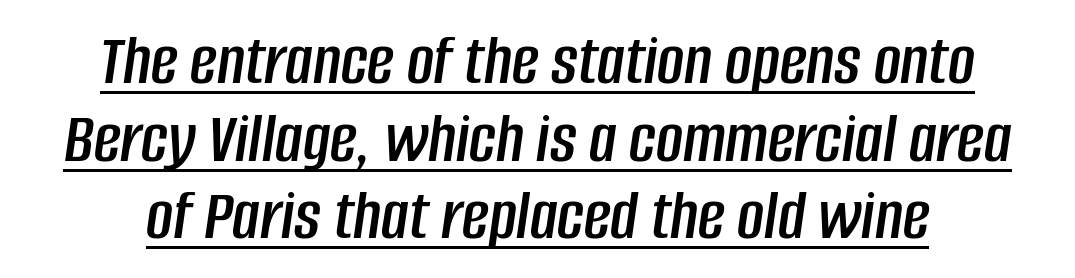
The letters advance in unequal steps, a hallmark of proportional type. Quick note: interline space is minimal. Each line of the rendering has a horizontal stroke beneath the glyphs. The letterforms sit shoulder to shoulder at normal distance.
